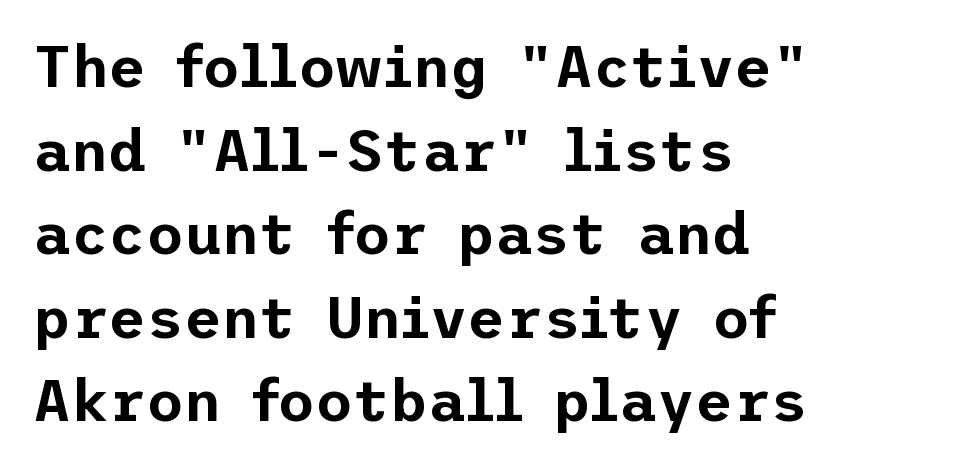
{"serif": "no", "italic": "no", "width": "normal", "stroke_contrast": "low", "x_height": "medium", "underline": "no", "align": "left", "line_spacing": "normal", "line_spacing_ratio": 1.44, "letter_spacing": "normal", "letter_spacing_em": 0.0, "glyph_px": 58}
